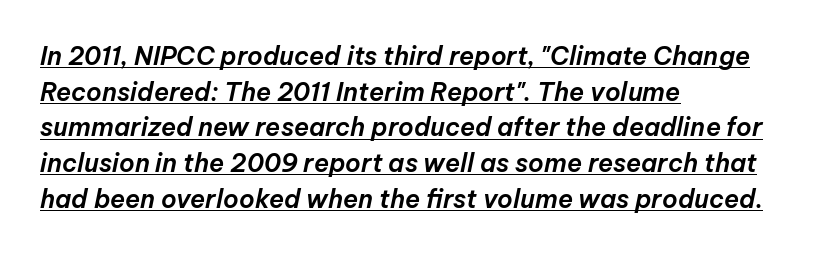
{"italic": "yes", "lean": "right", "slant_degrees": 12, "underline": "yes", "align": "left", "line_spacing": "normal", "line_spacing_ratio": 1.43, "letter_spacing": "normal", "letter_spacing_em": 0.0, "glyph_px": 25}
